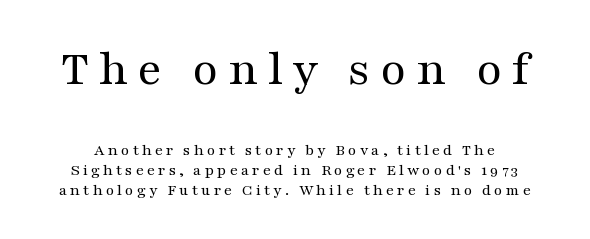
{"serif": "yes", "italic": "no", "bold": "no", "weight": "regular", "width": "wide", "stroke_contrast": "medium", "x_height": "medium", "monospaced": "no", "underline": "no", "line_spacing_ratio": 1.17, "larger_block": "first", "size_ratio": 3.06, "glyph_px": 52}
